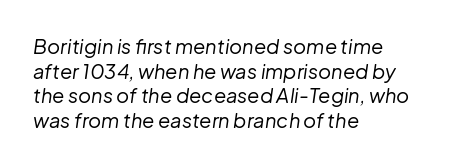
The image shows 20 px text type, italic (leaning right); set left-aligned, line spacing 1.23x, normal letter spacing, not underlined.
